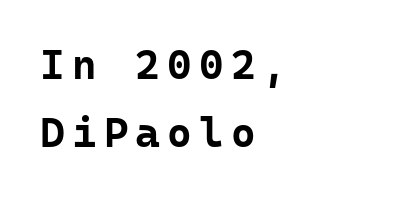
The strip under each line holds only bare page. The block of text has a typical density, with ordinary space between rows. Check where the strokes stop: nothing finishes them off — pure sans. You'd pick this weight for a headline — it's a proper bold. Quick note: not italic, upright. The compositor pushed each line to the left boundary.
